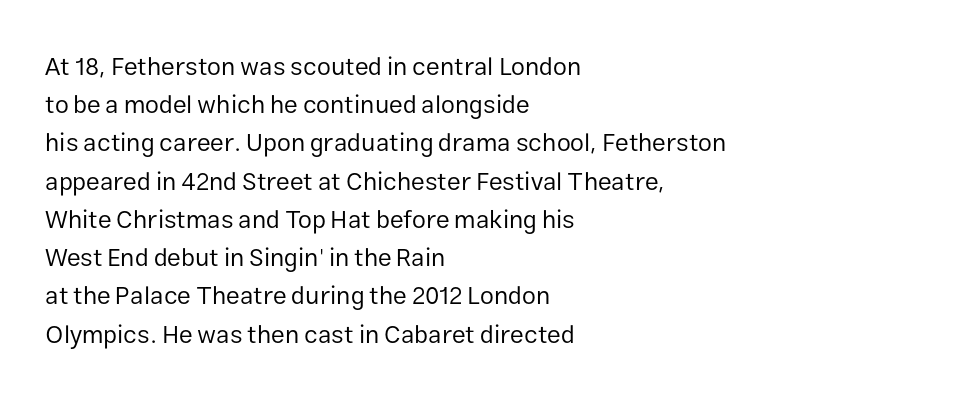
{"italic": "no", "bold": "no", "underline": "no", "align": "left", "line_spacing": "normal", "line_spacing_ratio": 1.53, "letter_spacing": "normal", "letter_spacing_em": 0.0, "glyph_px": 25}
